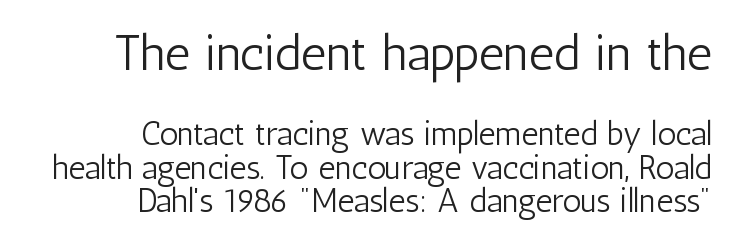
No feet cap the strokes, marking this as sans-serif type. These lines stack with their right ends in a neat column. Vertical strokes here are truly vertical. Stroke thickness stays within the range of a standard reading face or lighter. A typesetter would call this proportional, since set widths differ per character.
